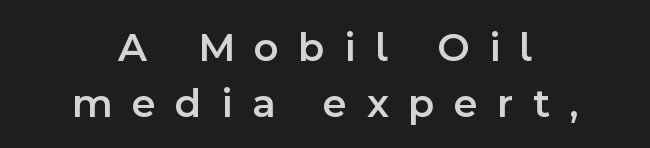
Q: Is the text bold? A: Semi-bold.
Q: Is the text italic (slanted)? A: No, it is upright.
Q: Is the typeface a serif or a sans-serif typeface? A: Sans-serif.
Q: Is the text underlined? A: No.
Q: How is the paragraph aligned? A: Centered.
Q: Is the spacing between letters normal or unusually wide? A: Unusually wide.
Q: Is the spacing between lines tight, normal or loose? A: Normal.
Q: Width (condensed, normal, or wide)? A: Normal.
Q: x-height? A: Medium.
Q: Monospaced? A: No.
